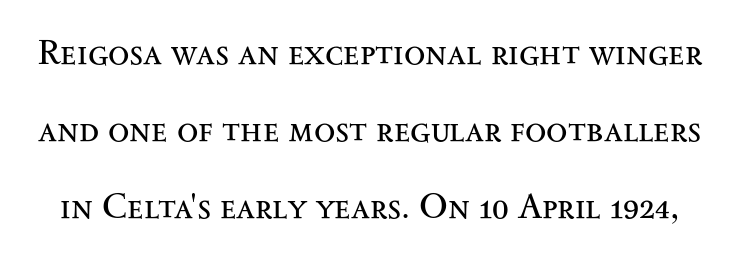
The image shows 35 px regular-weight, wide serif type, upright; set loose line spacing (2.2x), normal letter spacing, not underlined; medium stroke contrast and a small x-height.
